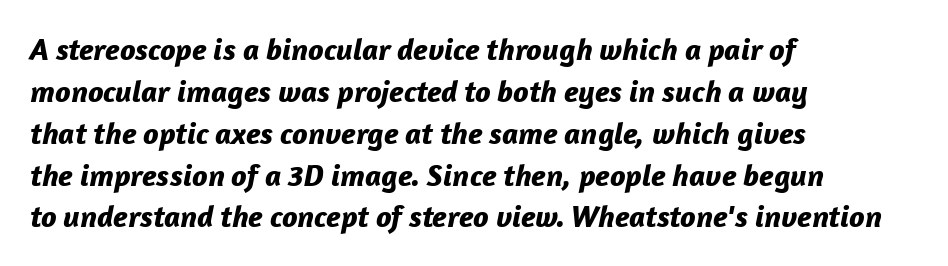
{"italic": "yes", "lean": "right", "slant_degrees": 12, "bold": "yes", "weight": "bold", "width": "normal", "stroke_contrast": "low", "x_height": "medium", "monospaced": "no", "underline": "no", "align": "left", "line_spacing": "normal", "line_spacing_ratio": 1.35, "letter_spacing": "normal", "letter_spacing_em": 0.0, "glyph_px": 31}
